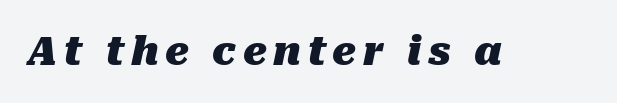
The image shows 39 px heavy type, italic (leaning right); set not underlined; medium stroke contrast and a medium x-height.
